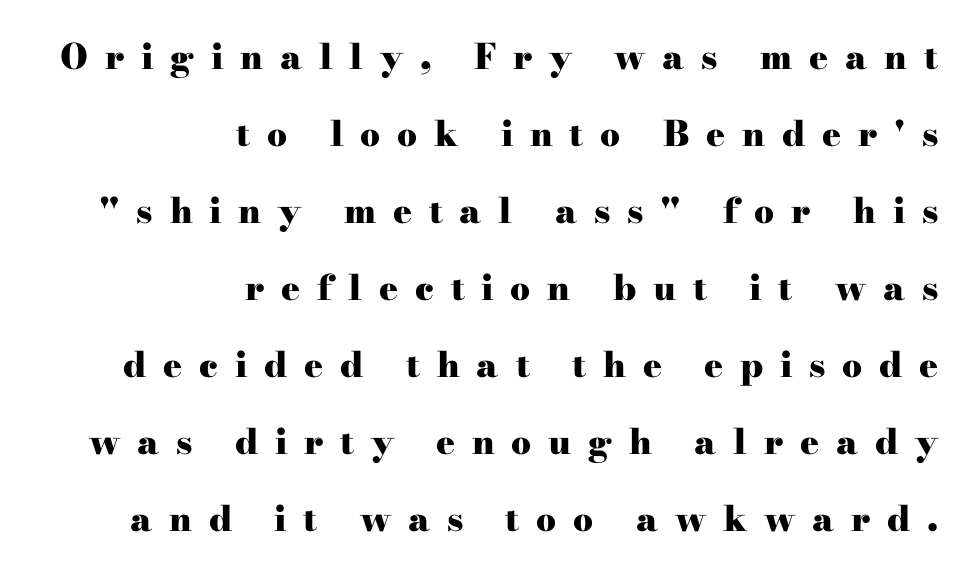
Q: Is the text bold? A: Yes.
Q: Is the text italic (slanted)? A: No, it is upright.
Q: Is the typeface a serif or a sans-serif typeface? A: Serif.
Q: Is the text underlined? A: No.
Q: How is the paragraph aligned? A: Right-aligned.
Q: Is the spacing between letters normal or unusually wide? A: Unusually wide.
Q: Is the spacing between lines tight, normal or loose? A: Loose.
Q: Width (condensed, normal, or wide)? A: Wide.
Q: Stroke contrast? A: High.
Q: x-height? A: Small.
Q: Monospaced? A: No.
